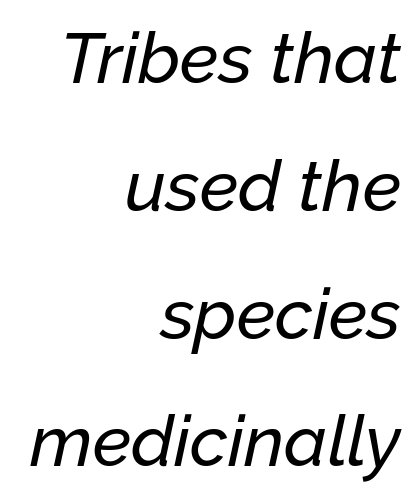
The image shows 71 px text type, italic (leaning right); set right-aligned, line spacing 1.8x, normal letter spacing, not underlined; low stroke contrast and a medium x-height.
